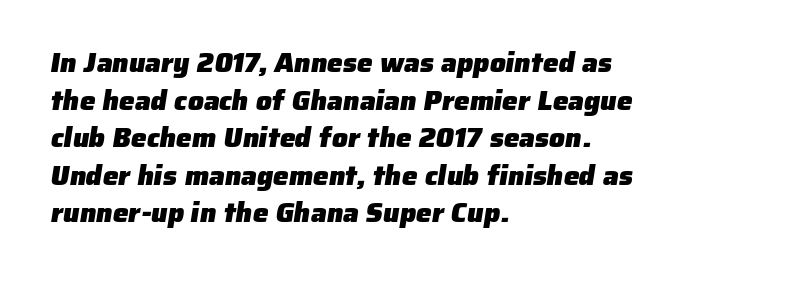
The image shows 28 px heavy sans-serif type; set left-aligned, normal line spacing (1.34x), normal letter spacing, not underlined; low stroke contrast and a medium x-height.
